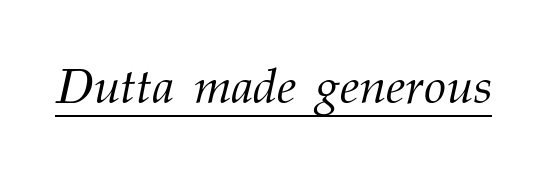
Q: Is the text bold? A: No.
Q: Is the text italic (slanted)? A: Yes, it leans right by about 12 degrees.
Q: Is the typeface a serif or a sans-serif typeface? A: Serif.
Q: Is the text underlined? A: Yes.
Q: Is the spacing between letters normal or unusually wide? A: Normal.
Q: Width (condensed, normal, or wide)? A: Normal.
Q: Stroke contrast? A: Medium.
Q: x-height? A: Medium.
Q: Monospaced? A: No.
